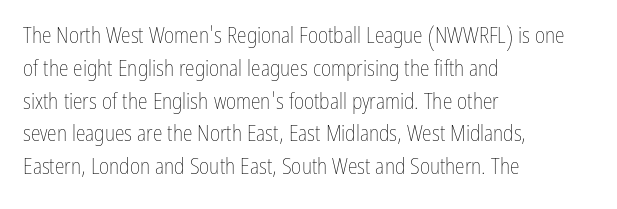
{"italic": "no", "bold": "no", "underline": "no", "align": "left", "line_spacing": "normal", "line_spacing_ratio": 1.49, "letter_spacing": "normal", "letter_spacing_em": 0.0, "glyph_px": 22}
